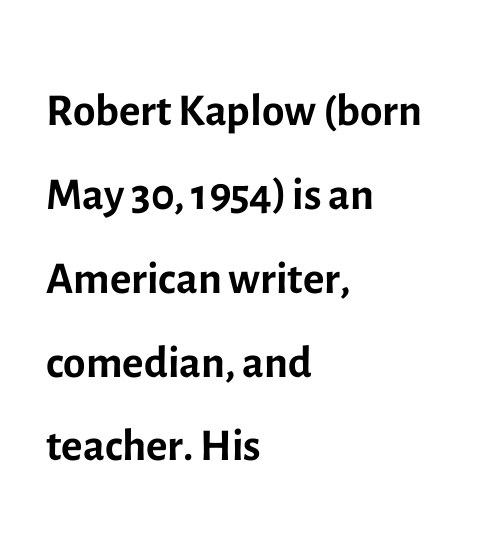
The image shows 65 px regular-weight sans-serif type, upright; set left-aligned, normal line spacing (1.29x), normal letter spacing, not underlined; a medium x-height.
